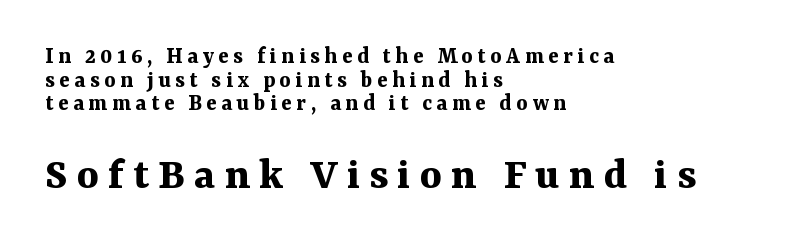
The image shows 47 px bold serif type, upright; set left-aligned, tight line spacing (0.98x), not underlined; the second (bottom) block is 1.96x larger; medium stroke contrast and a medium x-height.
